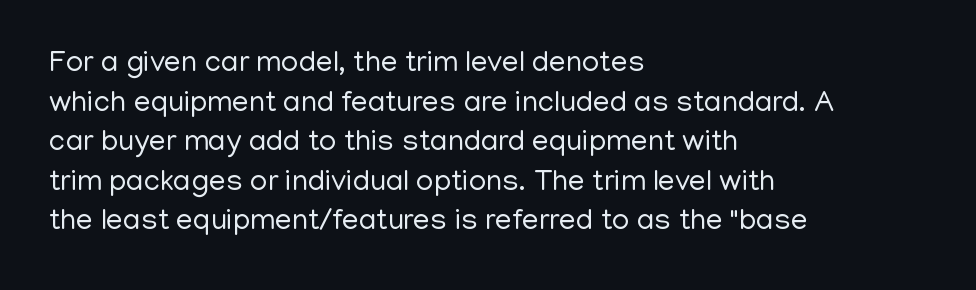
{"serif": "no", "italic": "no", "bold": "no", "weight": "regular", "width": "normal", "stroke_contrast": "low", "x_height": "medium", "monospaced": "no", "underline": "no", "align": "left", "line_spacing": "normal", "line_spacing_ratio": 1.32, "letter_spacing": "normal", "letter_spacing_em": 0.0, "glyph_px": 30}
